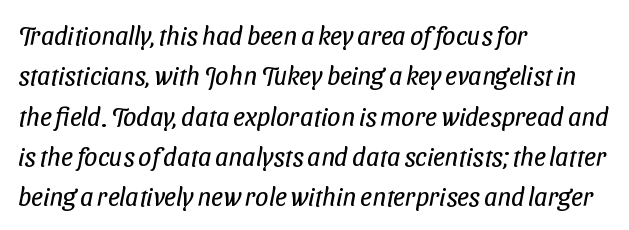
{"bold": "no", "underline": "no", "align": "left", "line_spacing": "normal", "line_spacing_ratio": 1.55, "letter_spacing": "normal", "letter_spacing_em": 0.0, "glyph_px": 26}
